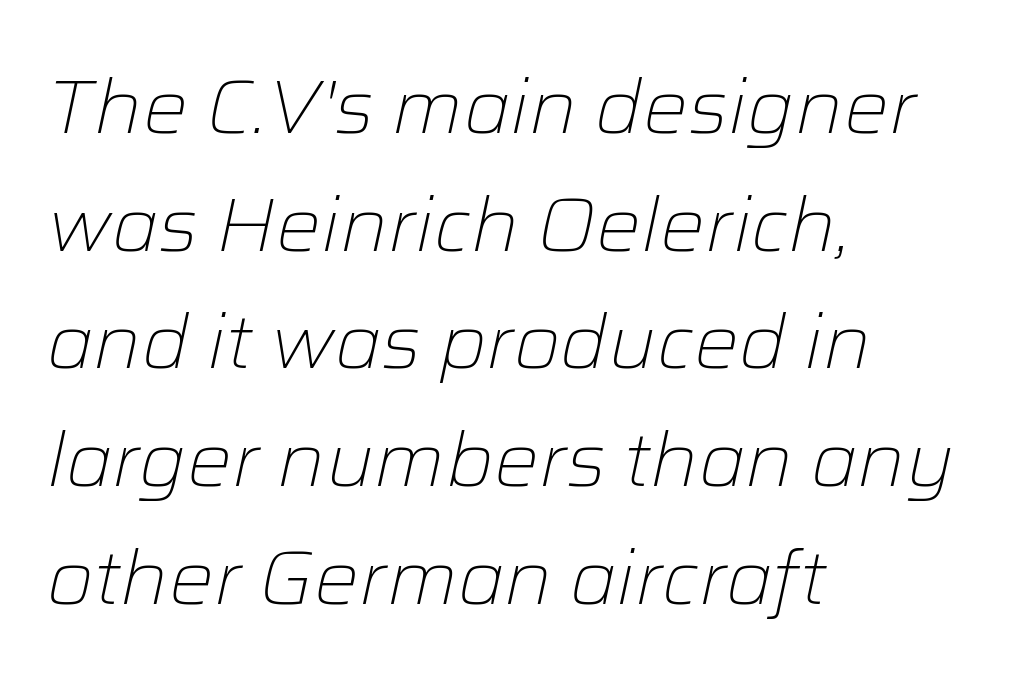
This rendering features lettering with no underline. Compared with ordinary roman type, these characters are visibly tilted. Honestly, the letter spacing is just normal — you wouldn't notice it. Ink coverage per letter is moderate at most. The lines in this sample share a left origin and differ only in where they stop.
